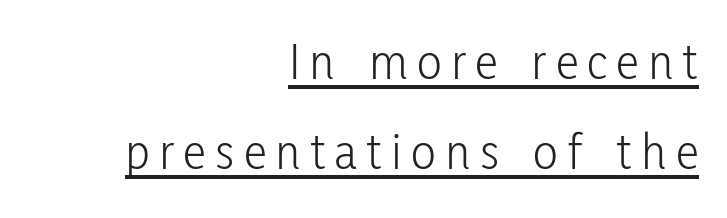
These lines were composed using upright roman letters. A typesetter would call this proportional, since set widths differ per character. Unlike a traditional serif, this face leaves its strokes unadorned. A typographer would call this underscored text. A quiet, ordinary-to-light weight characterises the typeface.
